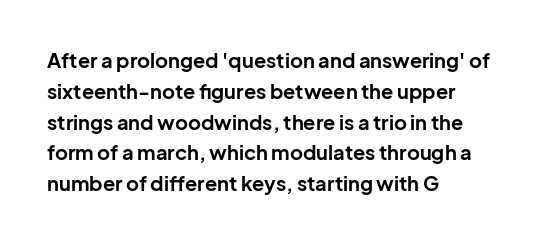
Q: Is the text bold? A: Yes.
Q: Is the text italic (slanted)? A: No, it is upright.
Q: Is the text underlined? A: No.
Q: How is the paragraph aligned? A: Left-aligned.
Q: Is the spacing between letters normal or unusually wide? A: Normal.
Q: Is the spacing between lines tight, normal or loose? A: Normal.
